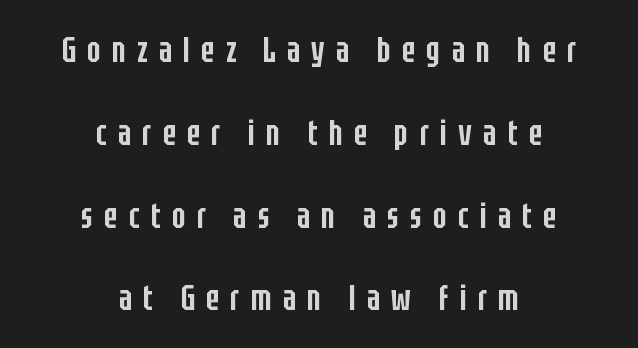
Which margin do the lines hug? Neither — every line sits in the middle. This sample uses a sans-serif face. The letters stand straight up with perfectly vertical stems. The rendering uses natural spacing where letterforms have individual widths.
